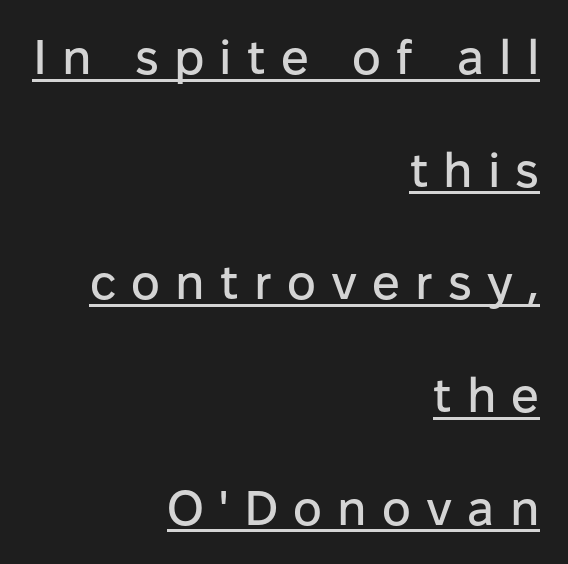
Proportional: the letters do not fall into vertical columns. You could only call the tracking loose — the letters float apart. The passage is arranged like a letterhead date or caption credit — flush right. Notice how a bar underscores the lettering throughout. I'd call this a sans setting — the letters go barefoot. A typesetter would mark this as roman, not italic.
